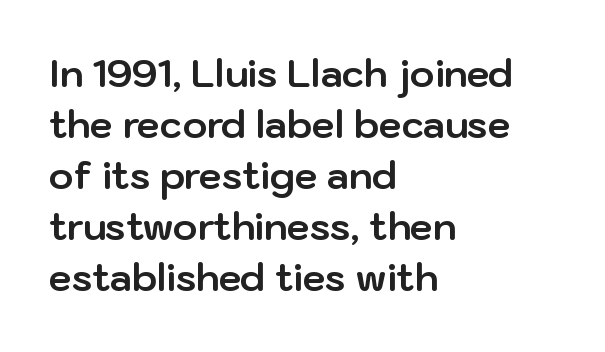
Alignment: flush left. Notice how thick the strokes are: this is what a full bold looks like. Think of a printed novel: that variable character pitch is what you see here. Regular leading. Vertical strokes here are truly vertical.
